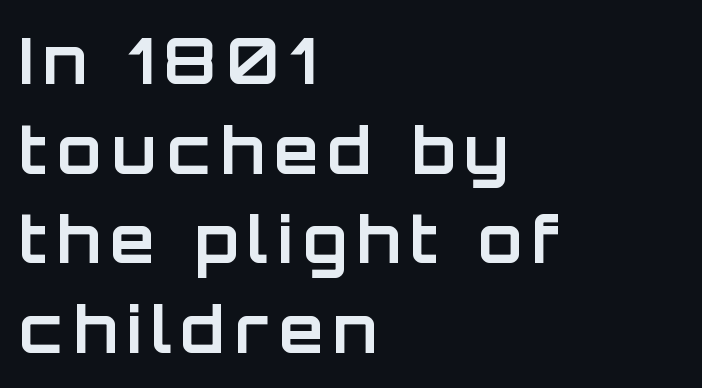
These lines are rendered in a variable-pitch font. A full-strength bold gives these letters their thick strokes. The designer left line spacing at the default. Stroke terminals: plain, sans-serif. The string is rendered with underlining switched off.
